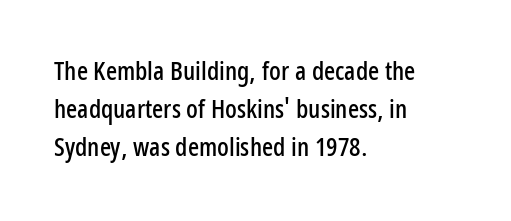
Glance below the letters and you will spot only blank space. Interline gaps are of average width in this sample. The type sits square on the baseline with zero lean. The text block is weighted toward the left margin, trailing off unevenly rightward. These lines keep a tight, regular rhythm from letter to letter.
